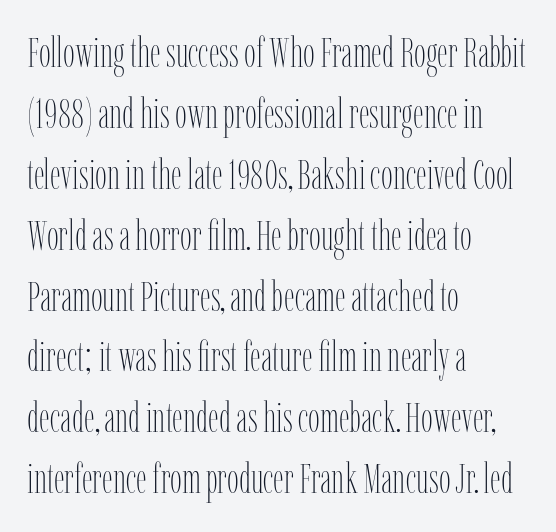
{"italic": "no", "bold": "no", "weight": "thin", "width": "condensed", "stroke_contrast": "low", "x_height": "medium", "monospaced": "no", "underline": "no", "align": "left", "line_spacing": "normal", "line_spacing_ratio": 1.45, "letter_spacing": "normal", "letter_spacing_em": 0.0, "glyph_px": 42}
